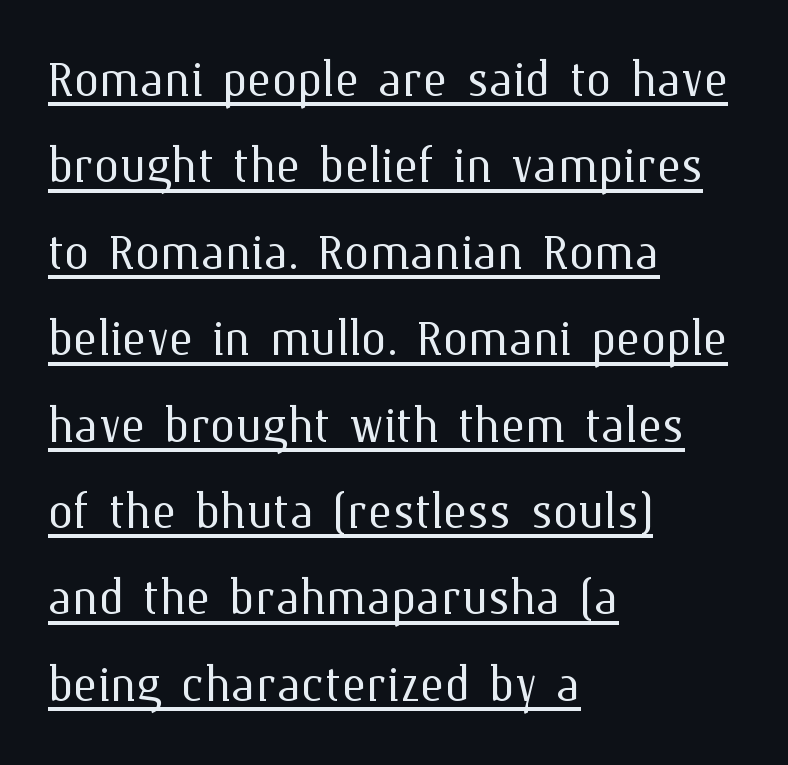
{"italic": "no", "bold": "no", "weight": "light", "width": "normal", "stroke_contrast": "medium", "x_height": "medium", "monospaced": "no", "underline": "yes", "align": "left", "line_spacing": "normal", "line_spacing_ratio": 1.35, "letter_spacing": "normal", "letter_spacing_em": 0.0, "glyph_px": 64}
